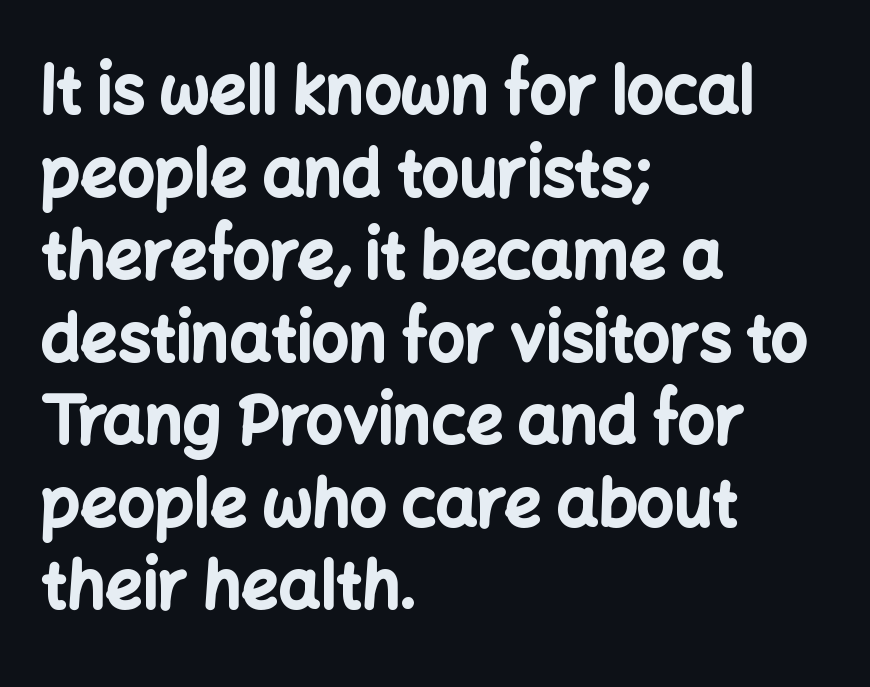
{"serif": "no", "italic": "no", "bold": "yes", "weight": "bold", "width": "normal", "stroke_contrast": "low", "x_height": "medium", "monospaced": "no", "underline": "no", "align": "left", "line_spacing": "normal", "line_spacing_ratio": 1.27, "letter_spacing": "normal", "letter_spacing_em": 0.0, "glyph_px": 65}
